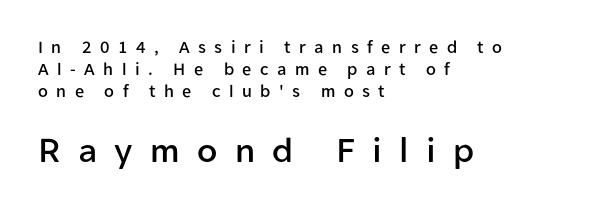
The image shows 37 px sans-serif type, upright; set left-aligned, line spacing 1.21x, unusually wide letter spacing (+0.47 em), not underlined; the second (bottom) block is 2.06x larger; low stroke contrast and a medium x-height.
